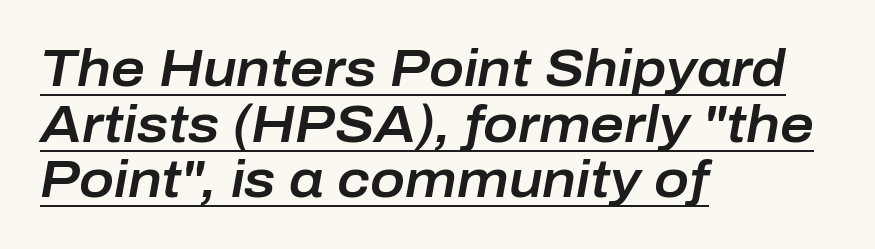
{"italic": "yes", "lean": "right", "slant_degrees": 10, "width": "normal", "stroke_contrast": "low", "x_height": "medium", "monospaced": "no", "underline": "yes", "align": "left", "line_spacing": "tight", "line_spacing_ratio": 1.07, "letter_spacing": "normal", "letter_spacing_em": 0.0, "glyph_px": 52}
